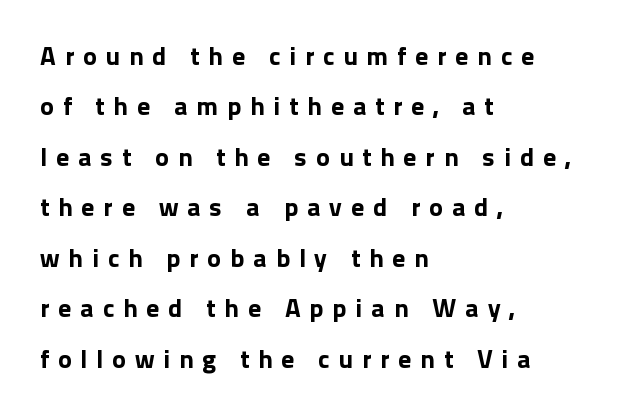
The image shows 26 px bold type, upright; set left-aligned, loose line spacing (1.94x), unusually wide letter spacing (+0.34 em), not underlined.
